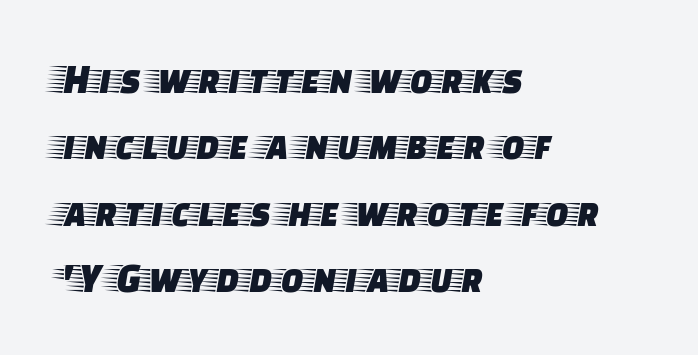
Q: Is the text italic (slanted)? A: Yes.
Q: Is the typeface a serif or a sans-serif typeface? A: Serif.
Q: Is the text underlined? A: No.
Q: How is the paragraph aligned? A: Left-aligned.
Q: Is the spacing between letters normal or unusually wide? A: Normal.
Q: Is the spacing between lines tight, normal or loose? A: Normal.
Q: Width (condensed, normal, or wide)? A: Wide.
Q: Stroke contrast? A: Low.
Q: x-height? A: Large.
Q: Monospaced? A: No.
